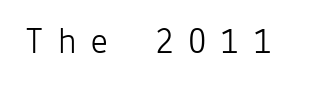
The image shows 37 px light sans-serif type, upright, monospaced; set unusually wide letter spacing (+0.38 em), not underlined; low stroke contrast and a medium x-height.
